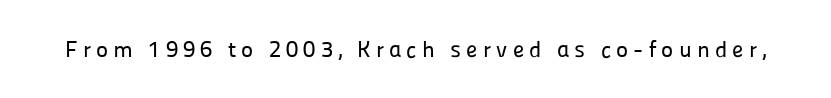
Each word looks stretched out because of the extra space between its letters. Type without underlining. The specimen reads as upright at a glance.
